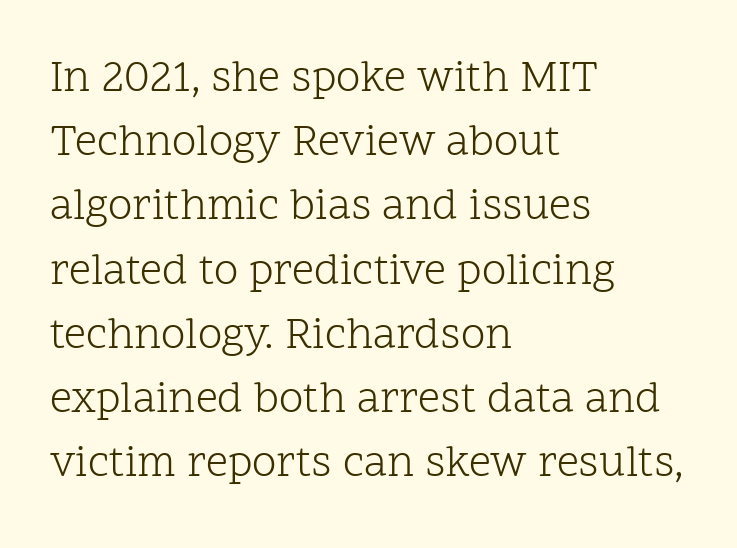
The image shows 44 px light serif type, upright; set left-aligned, normal line spacing (1.46x), normal letter spacing, not underlined; low stroke contrast and a medium x-height.
